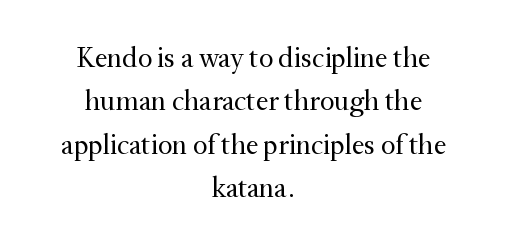
{"serif": "yes", "italic": "no", "bold": "no", "weight": "regular", "width": "normal", "stroke_contrast": "medium", "x_height": "small", "monospaced": "no", "underline": "no", "align": "center", "line_spacing": "normal", "line_spacing_ratio": 1.55, "letter_spacing": "normal", "letter_spacing_em": 0.0, "glyph_px": 28}
